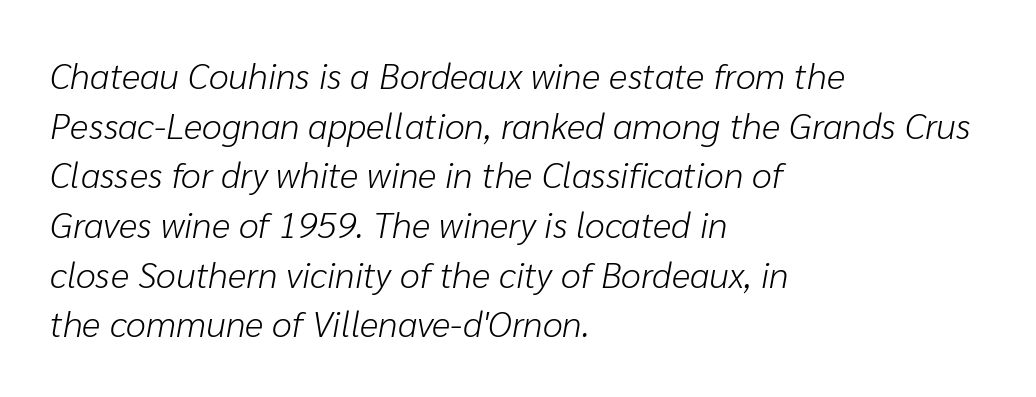
Q: Is the text bold? A: No.
Q: Is the text italic (slanted)? A: Yes, it leans right by about 10 degrees.
Q: Is the text underlined? A: No.
Q: How is the paragraph aligned? A: Left-aligned.
Q: Is the spacing between letters normal or unusually wide? A: Normal.
Q: Is the spacing between lines tight, normal or loose? A: Normal.
Q: Width (condensed, normal, or wide)? A: Normal.
Q: Stroke contrast? A: Low.
Q: x-height? A: Medium.
Q: Monospaced? A: No.
